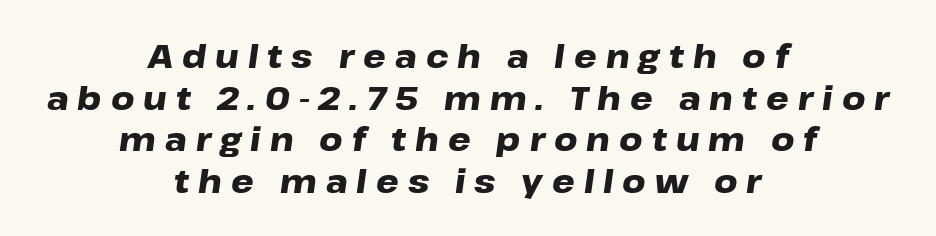
Designer's note — italics engaged. Typographic density is high because the face is bold. Bare-footed words on every line. The horizontal fit of the characters is loose and conspicuously gappy. One glance says typical: line gaps are just what's usual. Spacing verdict: proportional, widths tailored to each character.
